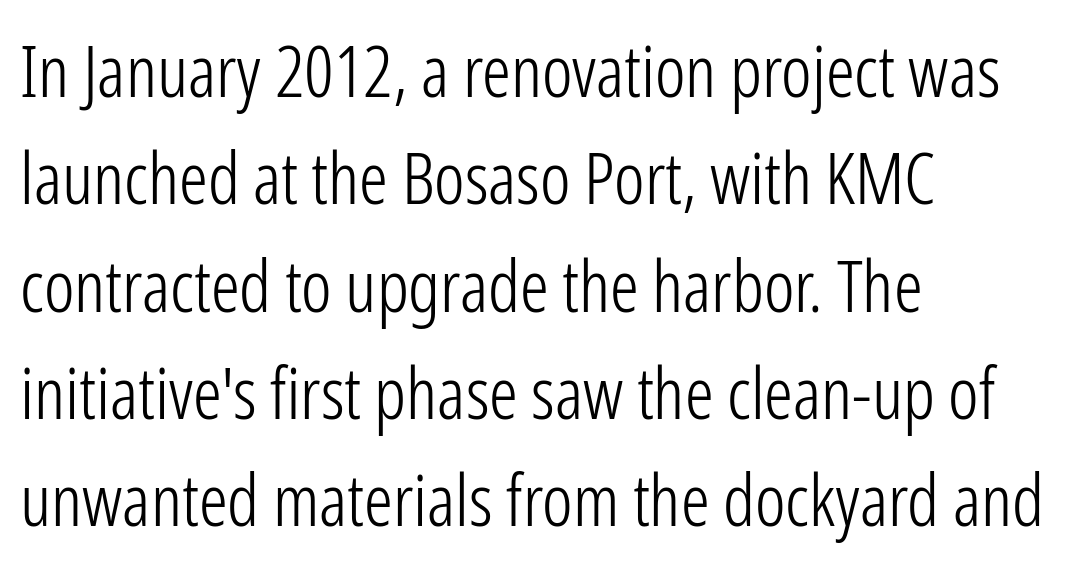
{"serif": "no", "italic": "no", "bold": "no", "weight": "light", "width": "condensed", "stroke_contrast": "low", "x_height": "medium", "monospaced": "no", "underline": "no", "align": "left", "line_spacing": "normal", "line_spacing_ratio": 1.49, "letter_spacing": "normal", "letter_spacing_em": 0.0, "glyph_px": 72}
